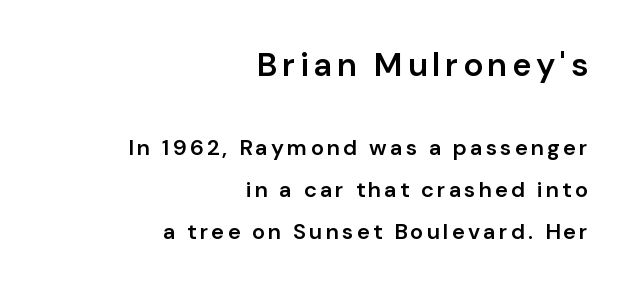
{"serif": "no", "italic": "no", "bold": "semi", "weight": "semibold", "width": "normal", "stroke_contrast": "low", "x_height": "medium", "monospaced": "no", "underline": "no", "align": "right", "line_spacing": "loose", "line_spacing_ratio": 1.92, "larger_block": "first", "size_ratio": 1.5, "glyph_px": 33}
